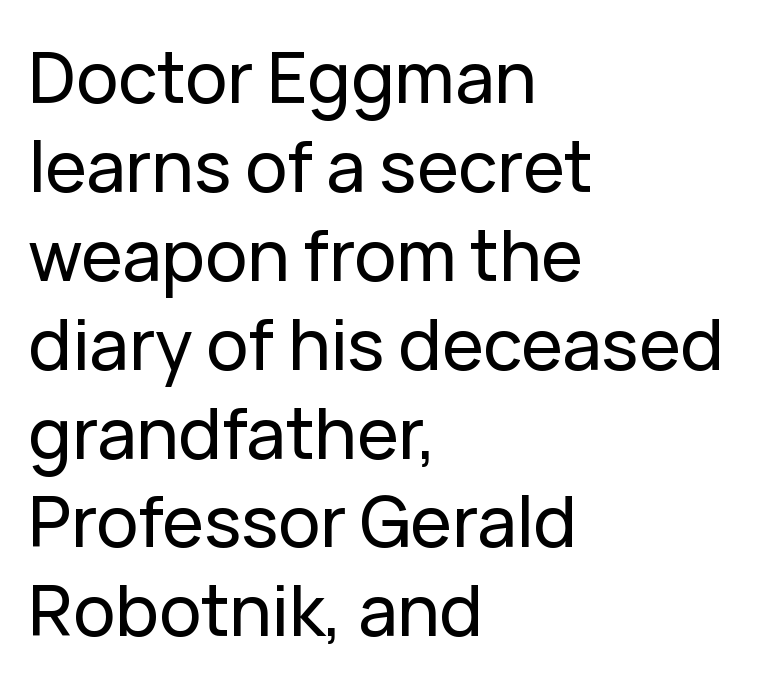
The image shows 70 px sans-serif type, upright; set left-aligned, normal line spacing (1.27x), normal letter spacing, not underlined; low stroke contrast and a medium x-height.
